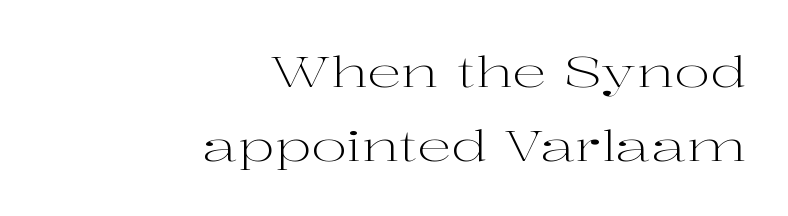
{"serif": "yes", "italic": "no", "bold": "no", "weight": "light", "width": "wide", "stroke_contrast": "high", "x_height": "medium", "monospaced": "no", "underline": "no", "align": "right", "line_spacing_ratio": 1.71, "letter_spacing": "normal", "letter_spacing_em": 0.0, "glyph_px": 43}
